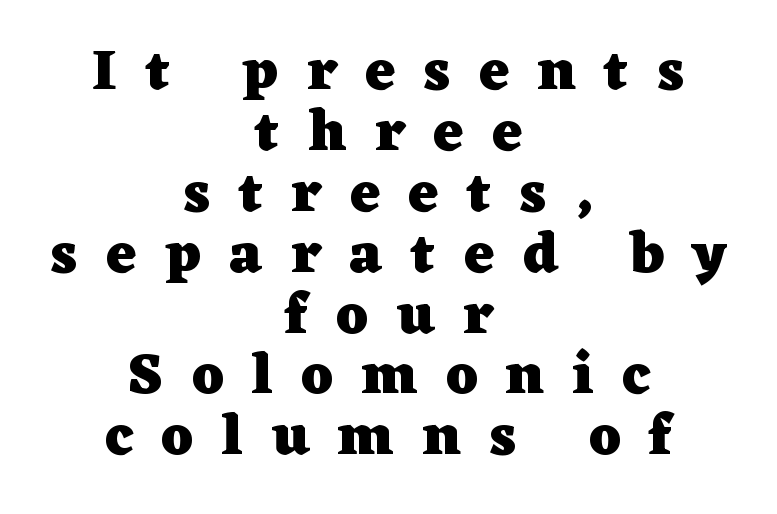
Q: Is the text bold? A: Yes.
Q: Is the text italic (slanted)? A: No, it is upright.
Q: Is the typeface a serif or a sans-serif typeface? A: Serif.
Q: Is the text underlined? A: No.
Q: How is the paragraph aligned? A: Centered.
Q: Is the spacing between letters normal or unusually wide? A: Unusually wide.
Q: Is the spacing between lines tight, normal or loose? A: Tight.
Q: Width (condensed, normal, or wide)? A: Wide.
Q: Stroke contrast? A: Low.
Q: x-height? A: Medium.
Q: Monospaced? A: No.
